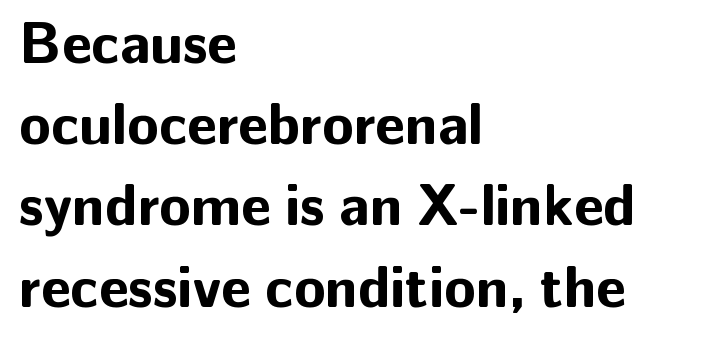
Q: Is the text bold? A: Yes.
Q: Is the text italic (slanted)? A: No, it is upright.
Q: Is the typeface a serif or a sans-serif typeface? A: Sans-serif.
Q: Is the text underlined? A: No.
Q: How is the paragraph aligned? A: Left-aligned.
Q: Is the spacing between letters normal or unusually wide? A: Normal.
Q: Is the spacing between lines tight, normal or loose? A: Normal.
Q: Width (condensed, normal, or wide)? A: Normal.
Q: Stroke contrast? A: Low.
Q: x-height? A: Medium.
Q: Monospaced? A: No.
